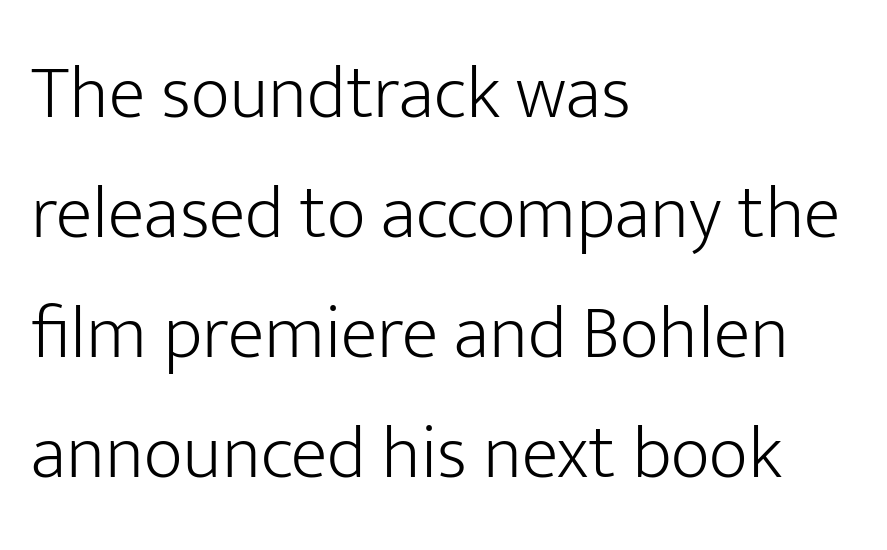
Q: Is the text bold? A: No.
Q: Is the text italic (slanted)? A: No, it is upright.
Q: Is the typeface a serif or a sans-serif typeface? A: Sans-serif.
Q: Is the text underlined? A: No.
Q: How is the paragraph aligned? A: Left-aligned.
Q: Is the spacing between letters normal or unusually wide? A: Normal.
Q: Is the spacing between lines tight, normal or loose? A: Normal.
Q: Width (condensed, normal, or wide)? A: Normal.
Q: Stroke contrast? A: Low.
Q: x-height? A: Medium.
Q: Monospaced? A: No.
